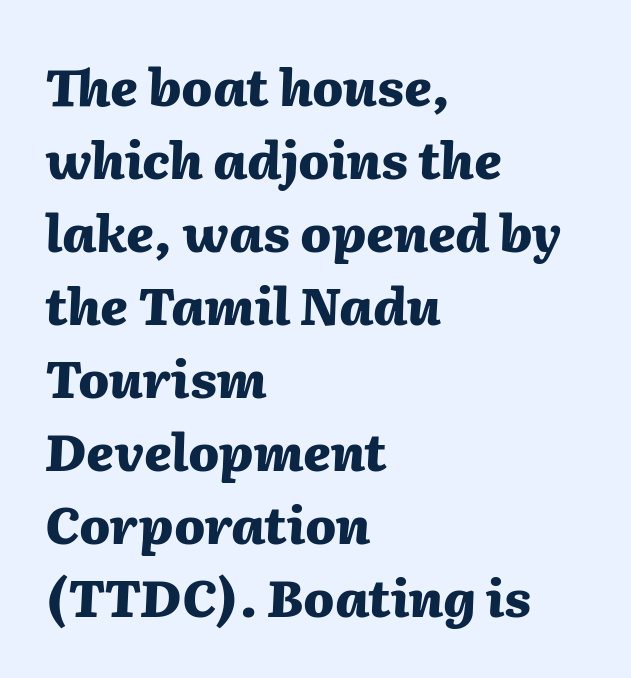
Q: Is the text bold? A: Yes.
Q: Is the text italic (slanted)? A: Yes, it leans right by about 2 degrees.
Q: Is the text underlined? A: No.
Q: How is the paragraph aligned? A: Left-aligned.
Q: Is the spacing between letters normal or unusually wide? A: Normal.
Q: Is the spacing between lines tight, normal or loose? A: Normal.
Q: Width (condensed, normal, or wide)? A: Normal.
Q: Stroke contrast? A: Medium.
Q: x-height? A: Medium.
Q: Monospaced? A: No.
